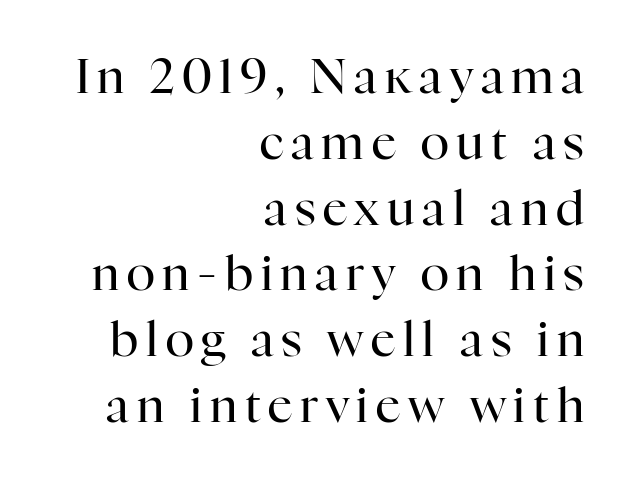
Q: Is the text bold? A: No.
Q: Is the text italic (slanted)? A: No, it is upright.
Q: Is the typeface a serif or a sans-serif typeface? A: Serif.
Q: Is the text underlined? A: No.
Q: How is the paragraph aligned? A: Right-aligned.
Q: Is the spacing between lines tight, normal or loose? A: Normal.
Q: Width (condensed, normal, or wide)? A: Normal.
Q: Stroke contrast? A: High.
Q: x-height? A: Medium.
Q: Monospaced? A: No.
